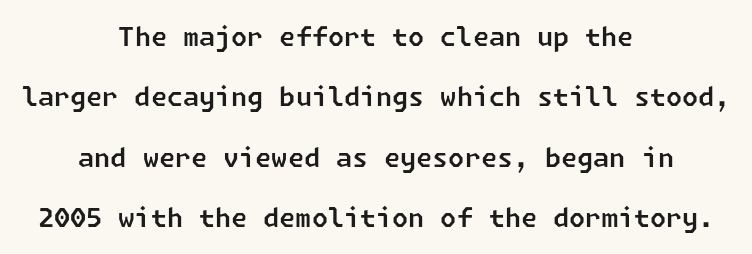
Q: Is the text underlined? A: No.
Q: How is the paragraph aligned? A: Centered.
Q: Is the spacing between letters normal or unusually wide? A: Normal.
Q: Is the spacing between lines tight, normal or loose? A: Loose.
